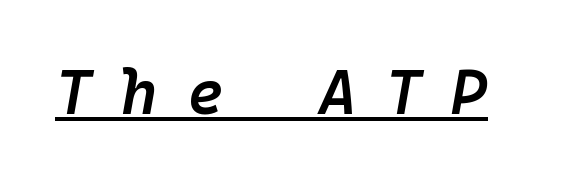
Slant detected: the letters are inclined. Students, note that the glyphs here are deliberately spaced far apart. Every letter is mildly thick-stroked: semibold rather than bold. What decoration does the sample have? An underline.
